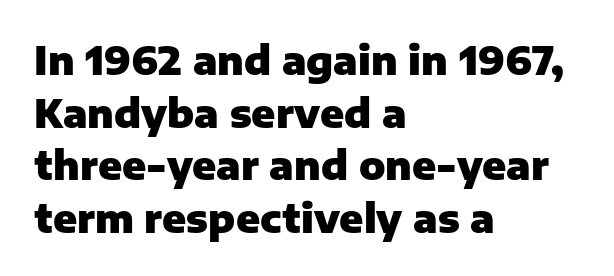
{"serif": "no", "italic": "no", "bold": "yes", "weight": "heavy", "width": "normal", "stroke_contrast": "low", "x_height": "medium", "monospaced": "no", "underline": "no", "align": "left", "line_spacing": "normal", "line_spacing_ratio": 1.35, "letter_spacing": "normal", "letter_spacing_em": 0.0, "glyph_px": 39}
